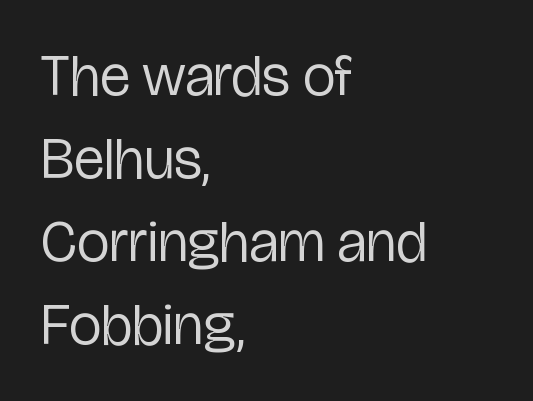
The lines sit at an ordinary, default distance from one another. The zone under the glyphs is completely vacant. The cut favours lightness, reaching ordinary text weight at its darkest. The rendering uses natural spacing where letterforms have individual widths. Standard letterfit; no display-style spreading of the glyphs.
